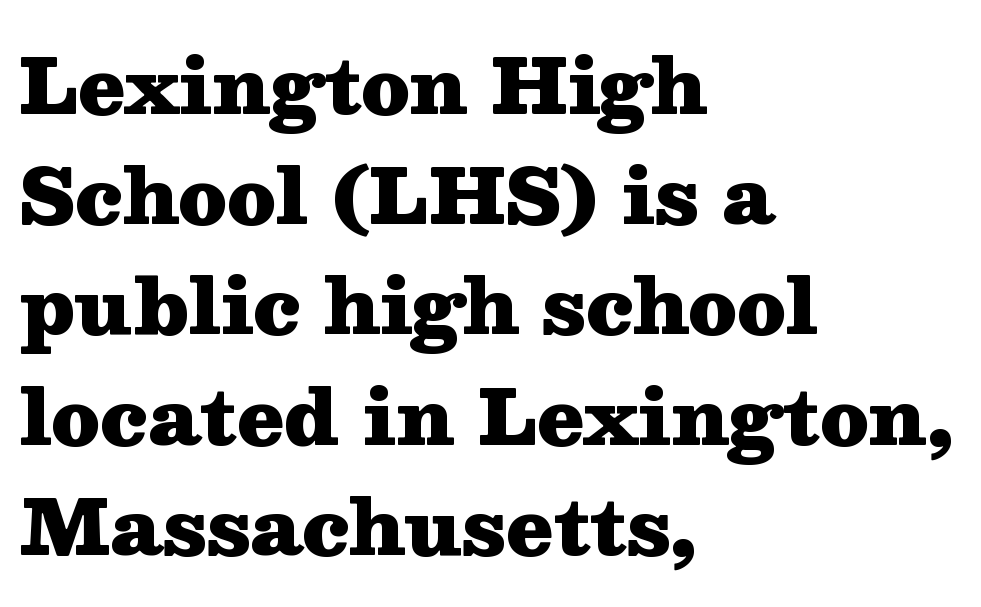
Q: Is the text bold? A: Yes.
Q: Is the text italic (slanted)? A: No, it is upright.
Q: Is the typeface a serif or a sans-serif typeface? A: Serif.
Q: Is the text underlined? A: No.
Q: How is the paragraph aligned? A: Left-aligned.
Q: Is the spacing between letters normal or unusually wide? A: Normal.
Q: Is the spacing between lines tight, normal or loose? A: Normal.
Q: Width (condensed, normal, or wide)? A: Wide.
Q: Stroke contrast? A: Medium.
Q: x-height? A: Medium.
Q: Monospaced? A: No.
